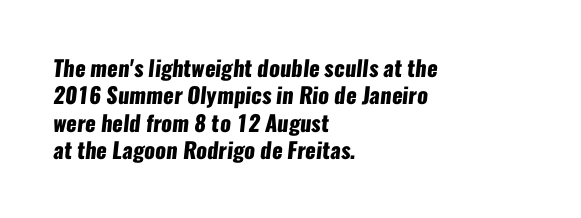
The image shows 22 px bold type; set left-aligned, line spacing 1.24x, normal letter spacing, not underlined.
